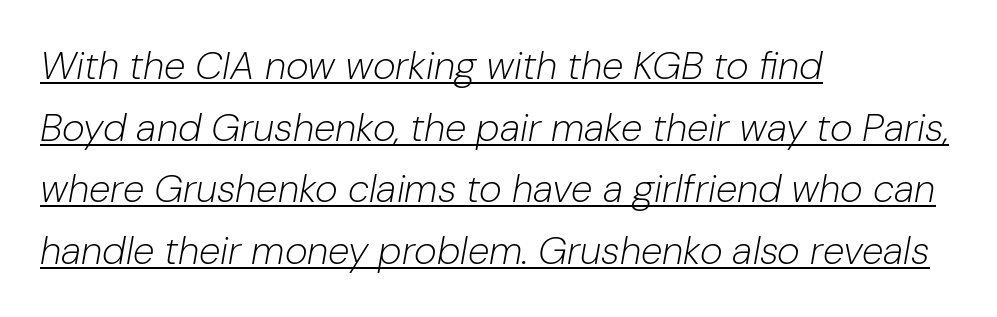
{"italic": "yes", "lean": "right", "slant_degrees": 10, "bold": "no", "weight": "light", "width": "normal", "stroke_contrast": "low", "x_height": "medium", "monospaced": "no", "underline": "yes", "align": "left", "line_spacing": "normal", "line_spacing_ratio": 1.58, "letter_spacing": "normal", "letter_spacing_em": 0.0, "glyph_px": 39}
